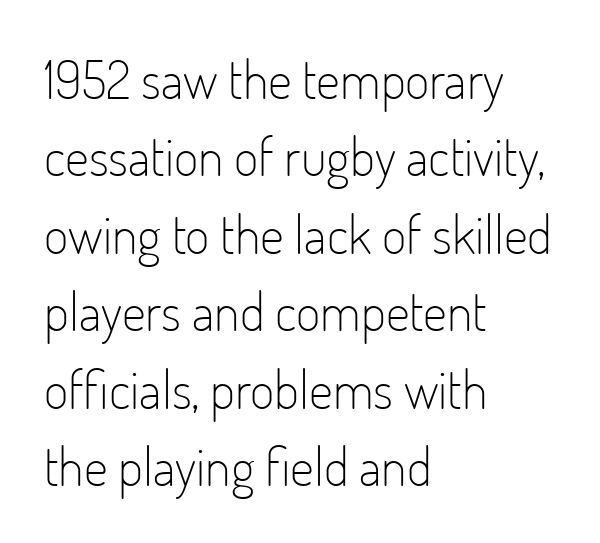
Q: Is the text bold? A: No.
Q: Is the text italic (slanted)? A: No, it is upright.
Q: Is the typeface a serif or a sans-serif typeface? A: Sans-serif.
Q: Is the text underlined? A: No.
Q: How is the paragraph aligned? A: Left-aligned.
Q: Is the spacing between letters normal or unusually wide? A: Normal.
Q: Is the spacing between lines tight, normal or loose? A: Normal.
Q: Width (condensed, normal, or wide)? A: Condensed.
Q: Stroke contrast? A: Low.
Q: x-height? A: Small.
Q: Monospaced? A: No.
